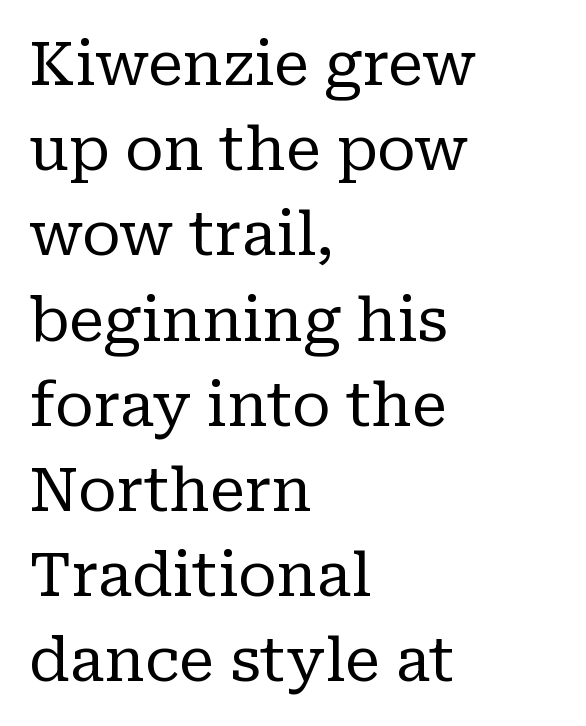
The image shows 60 px regular-weight serif type, upright; set left-aligned, normal line spacing (1.42x), normal letter spacing, not underlined; low stroke contrast and a medium x-height.
